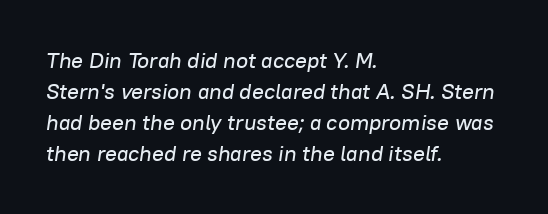
The gap between lines stays unmarked. Each line starts at the same left margin while the right side varies. Nothing unusual about the tracking: characters are spaced as the font intends. Characters are canted at an angle relative to the baseline's perpendicular. Vertically, the passage feels balanced, rows spaced as you'd expect.
